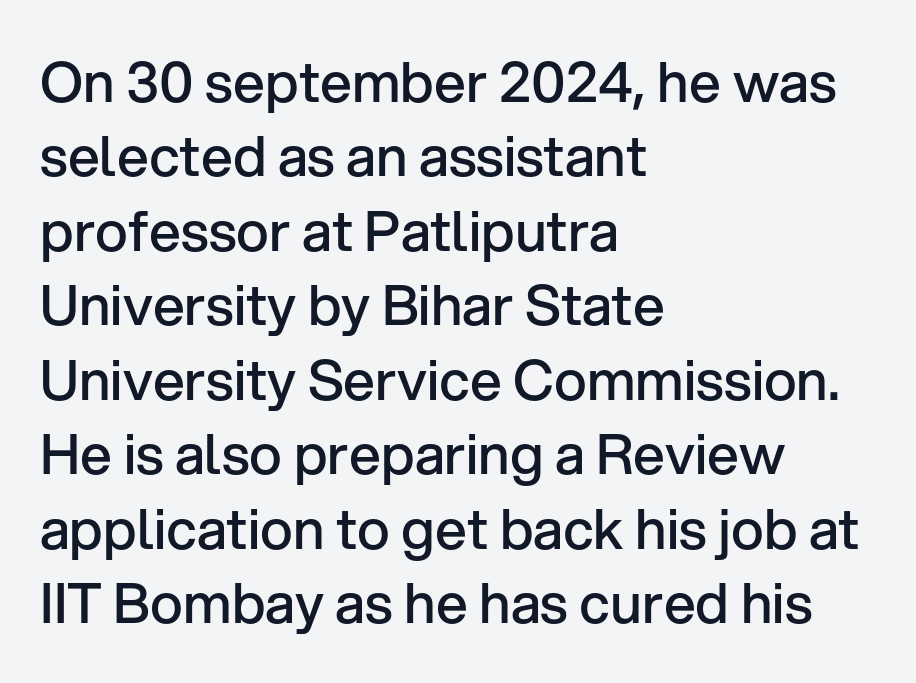
As a designer I'd log this as weight 600, semibold. The text was rendered using a sans face with plain stroke endings. Horizontal alignment here is leftward, the default for most running prose. Letters rest on an invisible, unmarked baseline. Each letter keeps its own natural width here, so spacing adapts to shape.
